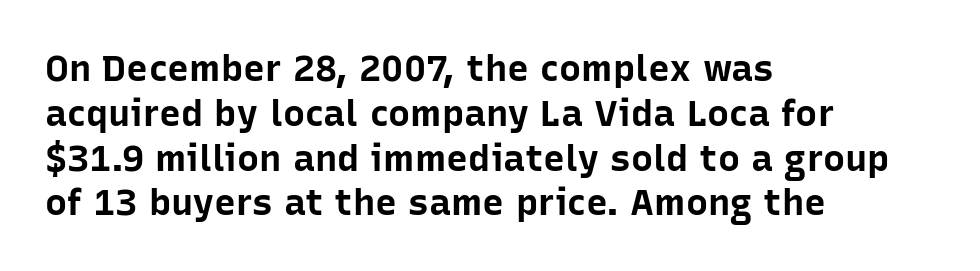
{"serif": "no", "italic": "no", "bold": "yes", "weight": "bold", "width": "normal", "stroke_contrast": "low", "x_height": "medium", "monospaced": "no", "underline": "no", "align": "left", "line_spacing_ratio": 1.21, "letter_spacing": "normal", "letter_spacing_em": 0.0, "glyph_px": 37}
